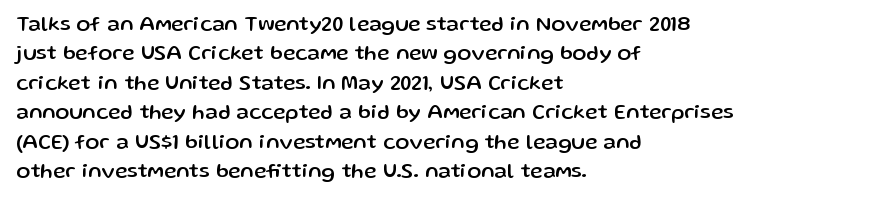
The image shows 21 px text type, upright; set left-aligned, normal line spacing (1.4x), normal letter spacing, not underlined.
